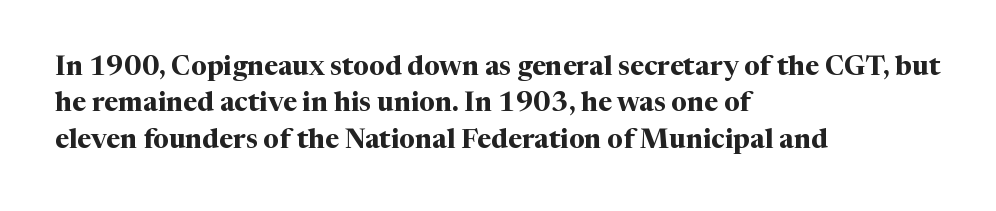
The image shows 27 px bold type, upright; set left-aligned, normal line spacing (1.35x), normal letter spacing, not underlined.
